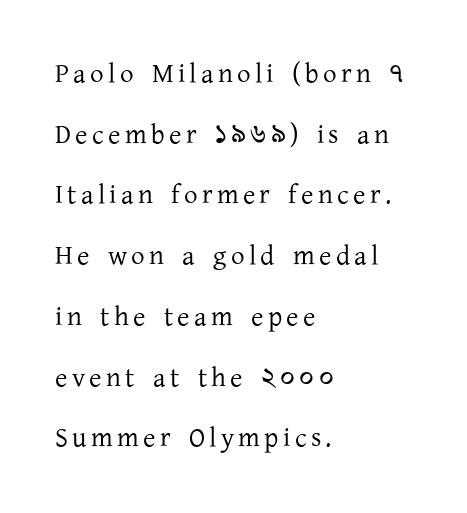
{"italic": "no", "bold": "no", "underline": "no", "align": "left", "line_spacing": "loose", "line_spacing_ratio": 2.25, "glyph_px": 27}
